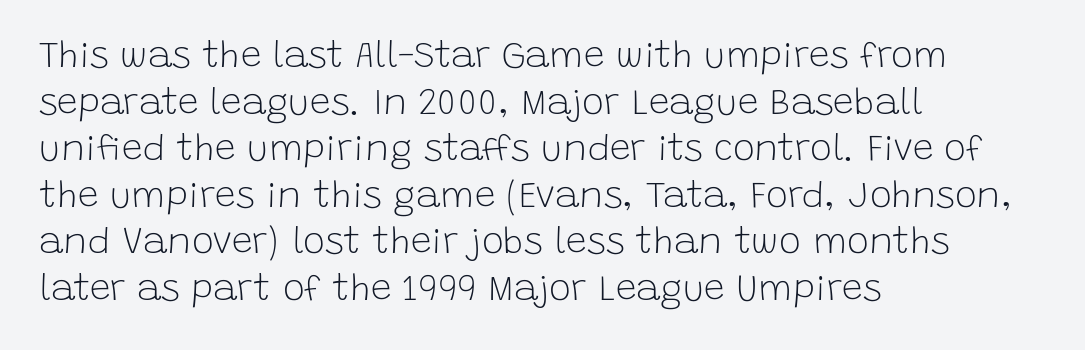
Q: Is the text bold? A: No.
Q: Is the text italic (slanted)? A: No, it is upright.
Q: Is the typeface a serif or a sans-serif typeface? A: Sans-serif.
Q: Is the text underlined? A: No.
Q: How is the paragraph aligned? A: Left-aligned.
Q: Is the spacing between letters normal or unusually wide? A: Normal.
Q: Is the spacing between lines tight, normal or loose? A: Normal.
Q: Width (condensed, normal, or wide)? A: Normal.
Q: Stroke contrast? A: Low.
Q: x-height? A: Large.
Q: Monospaced? A: No.
